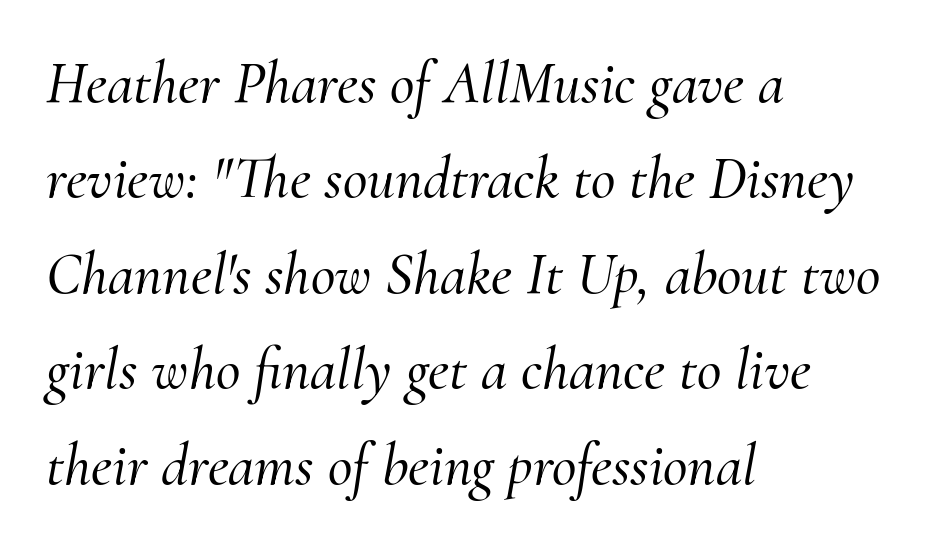
{"serif": "yes", "italic": "yes", "lean": "right", "slant_degrees": 10, "width": "normal", "stroke_contrast": "medium", "x_height": "small", "monospaced": "no", "underline": "no", "align": "left", "line_spacing": "normal", "line_spacing_ratio": 1.59, "letter_spacing": "normal", "letter_spacing_em": 0.0, "glyph_px": 60}
